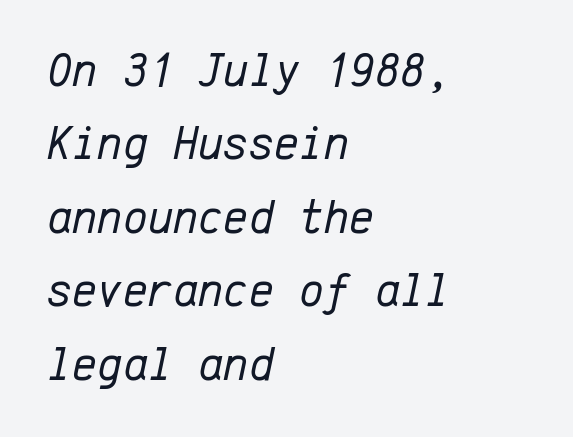
{"italic": "yes", "lean": "right", "slant_degrees": 12, "bold": "no", "weight": "regular", "width": "normal", "stroke_contrast": "low", "x_height": "medium", "monospaced": "yes", "underline": "no", "align": "left", "line_spacing": "normal", "line_spacing_ratio": 1.53, "letter_spacing": "normal", "letter_spacing_em": 0.0, "glyph_px": 48}
